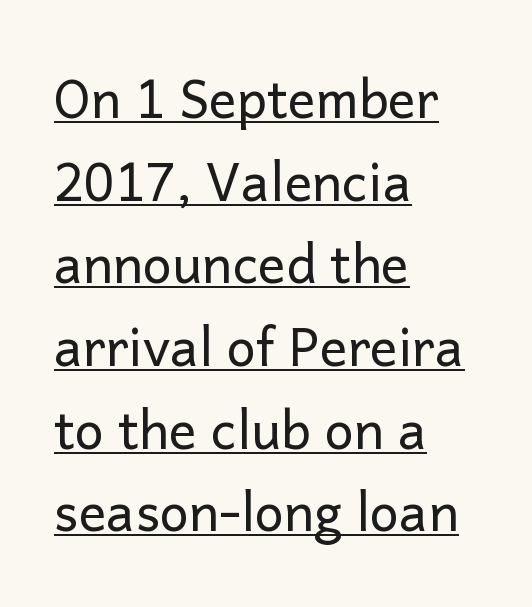
{"serif": "no", "italic": "no", "bold": "no", "weight": "regular", "width": "normal", "stroke_contrast": "low", "x_height": "medium", "monospaced": "no", "underline": "yes", "align": "left", "line_spacing": "normal", "line_spacing_ratio": 1.59, "letter_spacing": "normal", "letter_spacing_em": 0.0, "glyph_px": 52}
